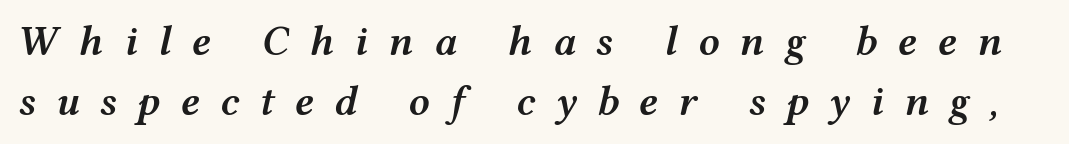
Q: Is the text bold? A: Semi-bold.
Q: Is the text italic (slanted)? A: Yes, it leans right by about 12 degrees.
Q: Is the text underlined? A: No.
Q: Is the spacing between letters normal or unusually wide? A: Unusually wide.
Q: Is the spacing between lines tight, normal or loose? A: Normal.
Q: Width (condensed, normal, or wide)? A: Wide.
Q: Stroke contrast? A: Medium.
Q: x-height? A: Medium.
Q: Monospaced? A: No.
